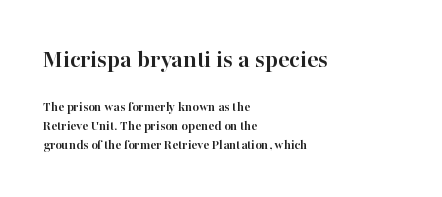
Q: Is the text bold? A: Yes.
Q: Is the text italic (slanted)? A: No, it is upright.
Q: Is the text underlined? A: No.
Q: How is the paragraph aligned? A: Left-aligned.
Q: Is the spacing between letters normal or unusually wide? A: Normal.
Q: Is the spacing between lines tight, normal or loose? A: Normal.
Q: Which block of text is set in a larger size, the first (top) or the second (bottom)? A: The first (top) one.
